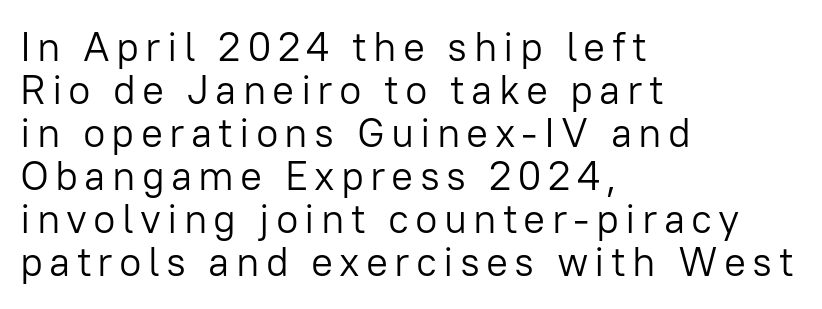
Compared with a typical body face, this is equally light or lighter still. The passage shown stacks its lines with hardly any gap. You could not count columns in this text — the font is proportionally spaced. This sample uses a sans-serif face.
